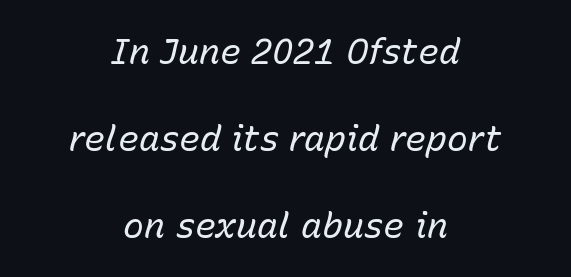
The typesetter chose a symmetrical, centered arrangement here. Loosely led — the rows are spread out. Stems here are at most as thick as an everyday book face. Slanted lettering throughout. The passage shown is typed in a proportional face where columns would drift. The line texture is even and compact thanks to regular tracking.
